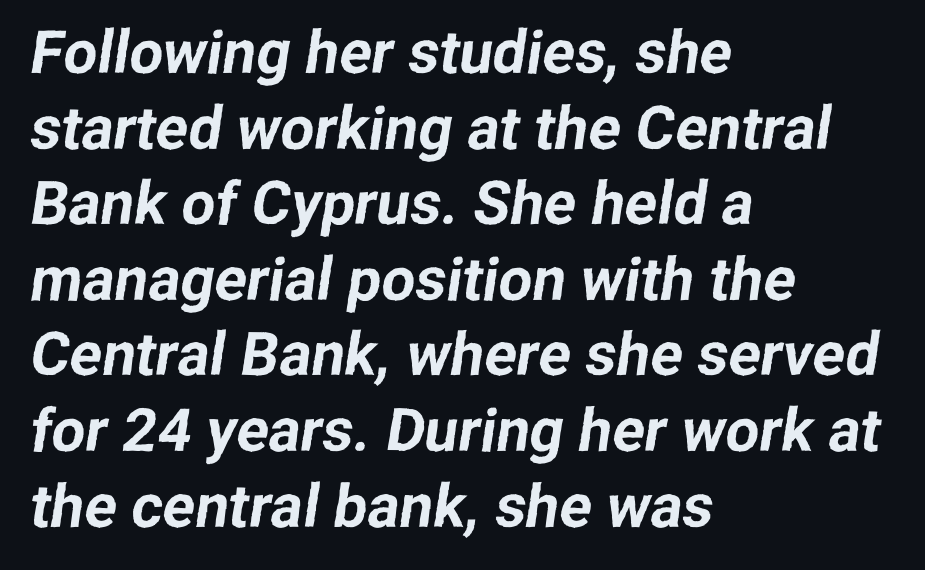
{"serif": "no", "width": "normal", "stroke_contrast": "low", "x_height": "medium", "monospaced": "no", "underline": "no", "align": "left", "line_spacing": "normal", "line_spacing_ratio": 1.26, "letter_spacing": "normal", "letter_spacing_em": 0.0, "glyph_px": 60}
